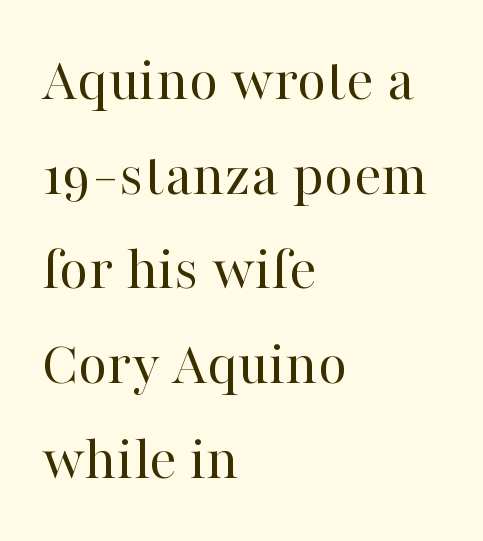
{"serif": "yes", "italic": "no", "bold": "no", "weight": "regular", "width": "normal", "stroke_contrast": "high", "x_height": "medium", "monospaced": "no", "underline": "no", "align": "left", "line_spacing": "normal", "line_spacing_ratio": 1.48, "letter_spacing": "normal", "letter_spacing_em": 0.0, "glyph_px": 64}
